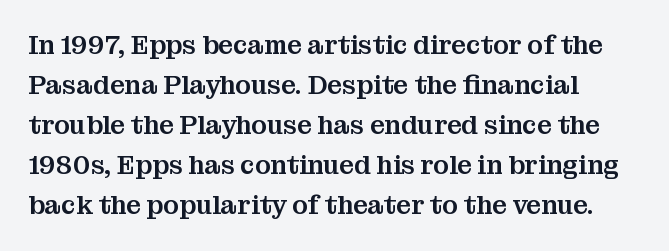
{"italic": "no", "underline": "no", "align": "left", "line_spacing": "normal", "line_spacing_ratio": 1.54, "letter_spacing": "normal", "letter_spacing_em": 0.0, "glyph_px": 26}
